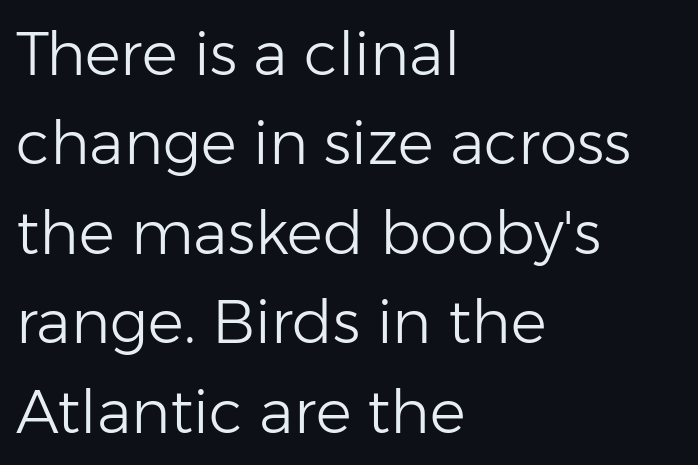
{"serif": "no", "italic": "no", "bold": "no", "weight": "light", "width": "normal", "stroke_contrast": "low", "x_height": "medium", "monospaced": "no", "underline": "no", "align": "left", "line_spacing": "normal", "line_spacing_ratio": 1.49, "letter_spacing": "normal", "letter_spacing_em": 0.0, "glyph_px": 60}
